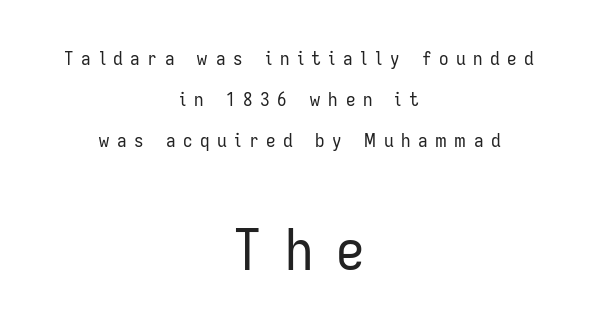
Spacing between characters has been opened up far beyond the box default. Look at the bottom of the vertical strokes: they stop flat, with no serifs. Posture: straight, roman, zero tilt. Compared with typical paragraphs, the rows here are farther apart.
